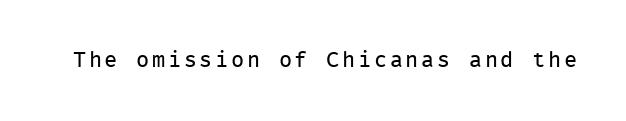
{"italic": "no", "bold": "no", "underline": "no", "glyph_px": 22}
